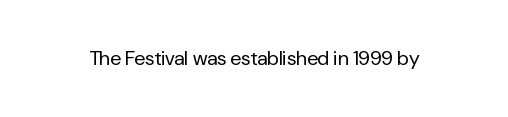
{"italic": "no", "bold": "no", "underline": "no", "letter_spacing": "normal", "letter_spacing_em": 0.0, "glyph_px": 20}
